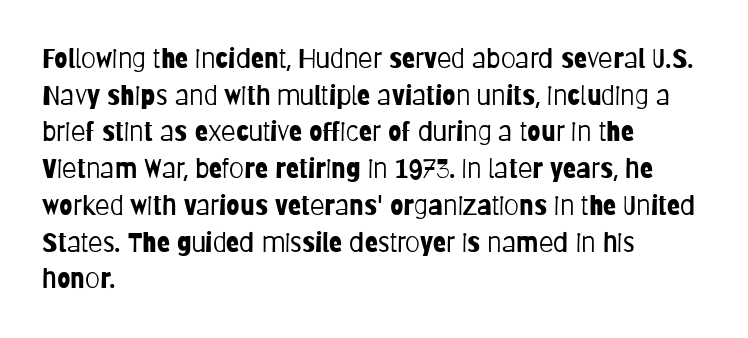
Reading down the block, your eye returns to a fixed left position each line. Do the letters lean? They stand straight. The strip under each line holds only bare page. Bold? No — there's no thickening of the strokes. Line spacing here is normal. Glyph-to-glyph distance matches everyday printed text.
